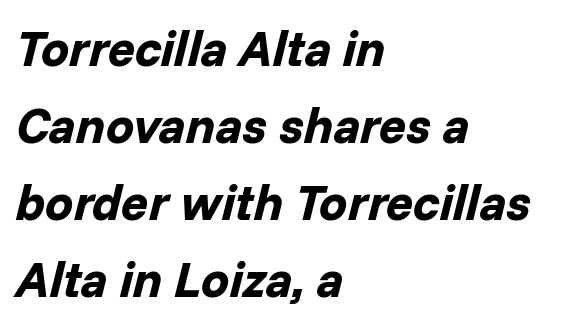
The image shows 50 px bold type, italic (leaning right); set left-aligned, normal line spacing (1.54x), normal letter spacing, not underlined; low stroke contrast and a medium x-height.
